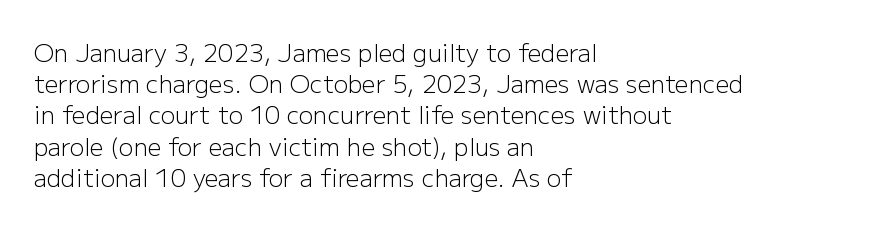
{"italic": "no", "bold": "no", "underline": "no", "align": "left", "line_spacing": "normal", "line_spacing_ratio": 1.3, "letter_spacing": "normal", "letter_spacing_em": 0.0, "glyph_px": 24}
